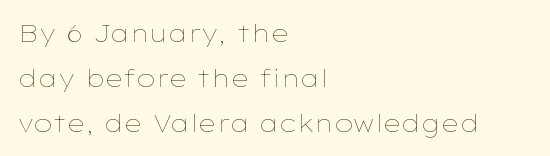
Q: Is the text bold? A: No.
Q: Is the text italic (slanted)? A: No, it is upright.
Q: Is the text underlined? A: No.
Q: How is the paragraph aligned? A: Left-aligned.
Q: Is the spacing between letters normal or unusually wide? A: Normal.
